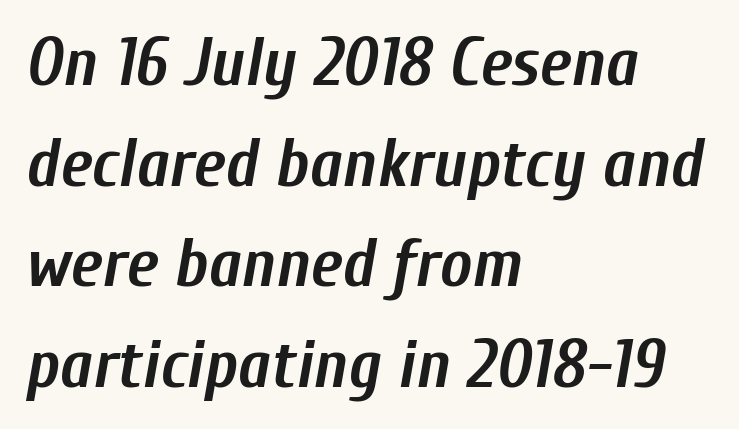
{"italic": "yes", "lean": "right", "slant_degrees": 10, "bold": "yes", "weight": "semibold", "width": "condensed", "stroke_contrast": "low", "x_height": "medium", "monospaced": "no", "underline": "no", "align": "left", "line_spacing": "normal", "line_spacing_ratio": 1.48, "letter_spacing": "normal", "letter_spacing_em": 0.0, "glyph_px": 68}
